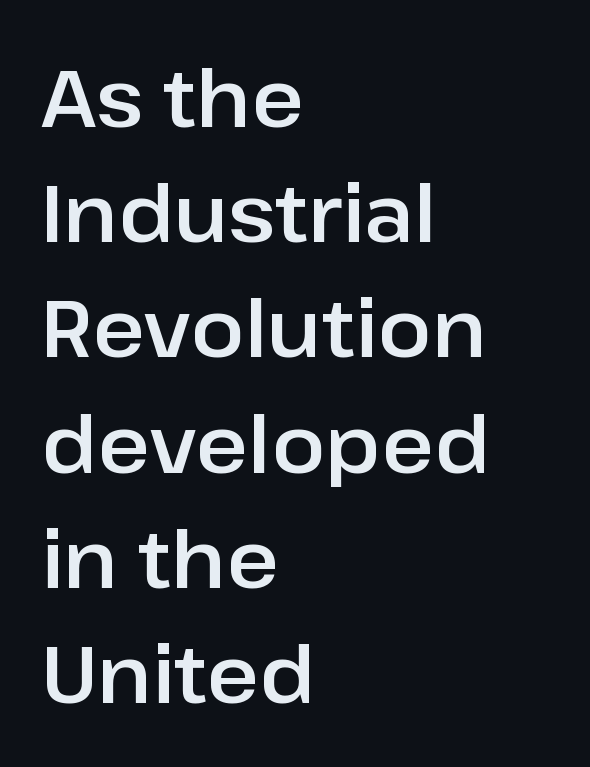
The image shows 80 px sans-serif type, upright; set left-aligned, normal line spacing (1.44x), normal letter spacing, not underlined; low stroke contrast and a medium x-height.
